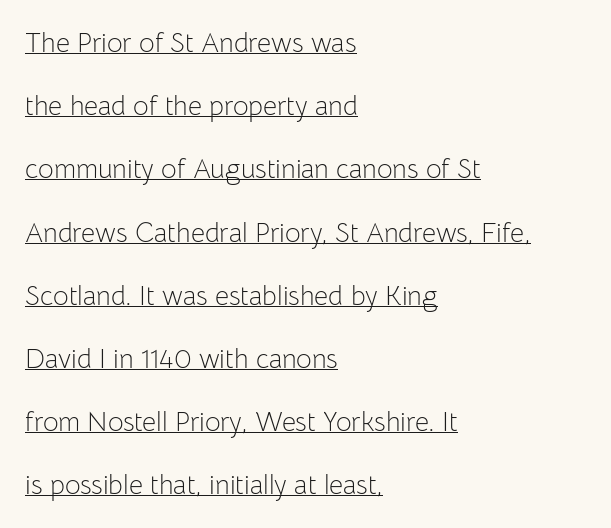
Line spacing here is loose. Students, observe the line beneath the letters — that is underlining. Line beginnings align vertically; line endings do not. Compared with a typical body face, this is equally light or lighter still.
